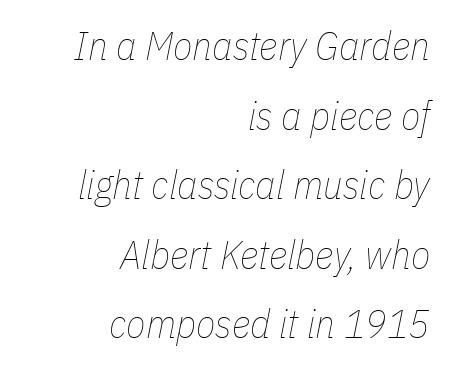
Letters have the restrained weight of plain body copy at most. Compared with typical body copy, the letter spacing here is the same. An italicized treatment has been applied to the whole sample. Think of a printed novel: that variable character pitch is what you see here. One-word summary of the alignment: right.
